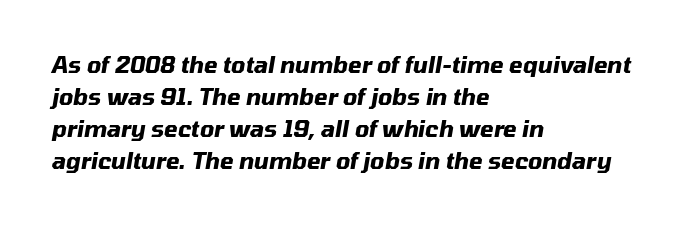
{"italic": "yes", "lean": "right", "slant_degrees": 10, "bold": "yes", "underline": "no", "align": "left", "line_spacing": "normal", "line_spacing_ratio": 1.46, "letter_spacing": "normal", "letter_spacing_em": 0.0, "glyph_px": 22}
